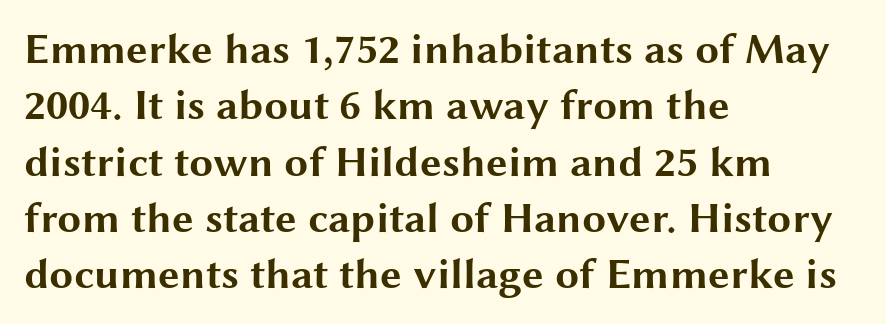
The image shows 43 px bold, wide sans-serif type, upright; set left-aligned, normal line spacing (1.31x), normal letter spacing, not underlined; medium stroke contrast and a medium x-height.
